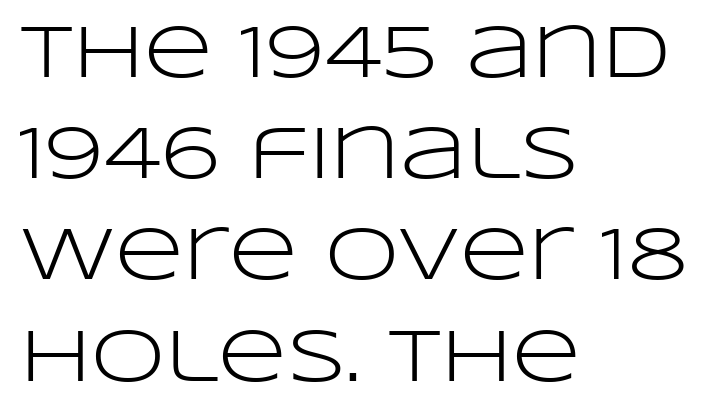
{"serif": "no", "italic": "no", "bold": "no", "weight": "light", "width": "wide", "stroke_contrast": "low", "x_height": "large", "monospaced": "no", "underline": "no", "align": "left", "line_spacing": "normal", "line_spacing_ratio": 1.35, "letter_spacing": "normal", "letter_spacing_em": 0.0, "glyph_px": 75}
